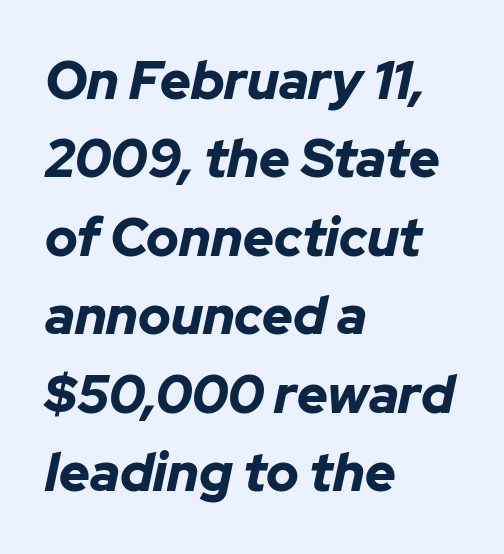
{"italic": "yes", "lean": "right", "slant_degrees": 12, "bold": "yes", "weight": "bold", "width": "normal", "stroke_contrast": "low", "x_height": "medium", "monospaced": "no", "underline": "no", "align": "left", "line_spacing": "normal", "line_spacing_ratio": 1.48, "letter_spacing": "normal", "letter_spacing_em": 0.0, "glyph_px": 53}
